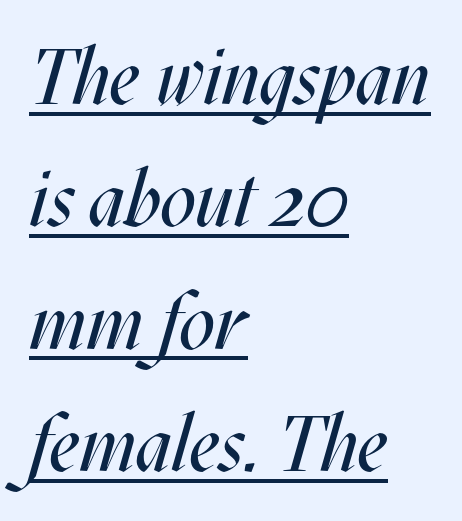
Q: Is the text bold? A: No.
Q: Is the text italic (slanted)? A: Yes, it leans right by about 17 degrees.
Q: Is the text underlined? A: Yes.
Q: How is the paragraph aligned? A: Left-aligned.
Q: Is the spacing between letters normal or unusually wide? A: Normal.
Q: Is the spacing between lines tight, normal or loose? A: Normal.
Q: Width (condensed, normal, or wide)? A: Condensed.
Q: Stroke contrast? A: Medium.
Q: x-height? A: Large.
Q: Monospaced? A: No.
